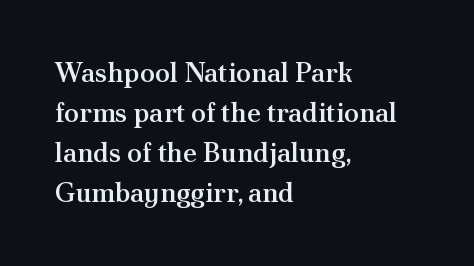
Q: Is the text bold? A: Semi-bold.
Q: Is the text italic (slanted)? A: No, it is upright.
Q: Is the text underlined? A: No.
Q: How is the paragraph aligned? A: Left-aligned.
Q: Is the spacing between letters normal or unusually wide? A: Normal.
Q: Is the spacing between lines tight, normal or loose? A: Normal.
